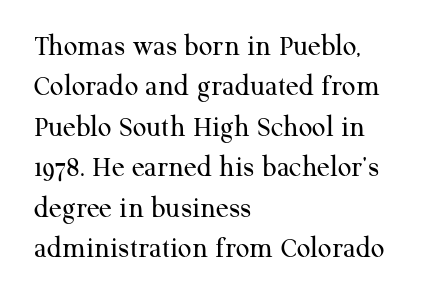
{"serif": "yes", "italic": "no", "bold": "no", "weight": "regular", "width": "normal", "stroke_contrast": "medium", "x_height": "medium", "monospaced": "no", "underline": "no", "align": "left", "line_spacing": "normal", "line_spacing_ratio": 1.35, "letter_spacing": "normal", "letter_spacing_em": 0.0, "glyph_px": 30}
